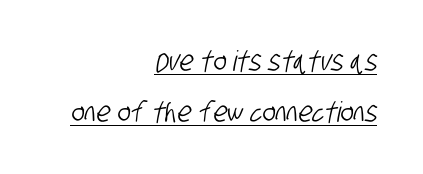
Q: Is the typeface a serif or a sans-serif typeface? A: Sans-serif.
Q: Is the text underlined? A: Yes.
Q: How is the paragraph aligned? A: Right-aligned.
Q: Is the spacing between letters normal or unusually wide? A: Normal.
Q: Width (condensed, normal, or wide)? A: Condensed.
Q: Stroke contrast? A: Low.
Q: x-height? A: Large.
Q: Monospaced? A: No.
